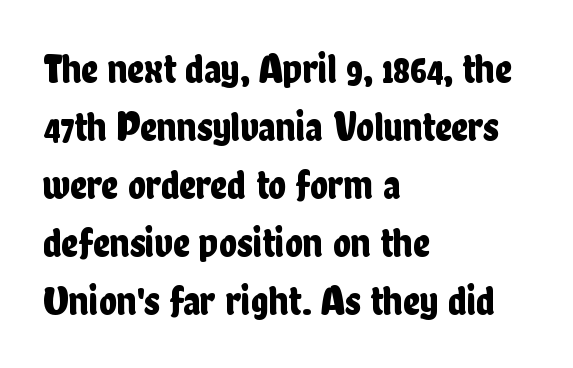
The image shows 42 px condensed sans-serif type, upright; set left-aligned, normal line spacing (1.38x), normal letter spacing, not underlined; low stroke contrast and a medium x-height.
